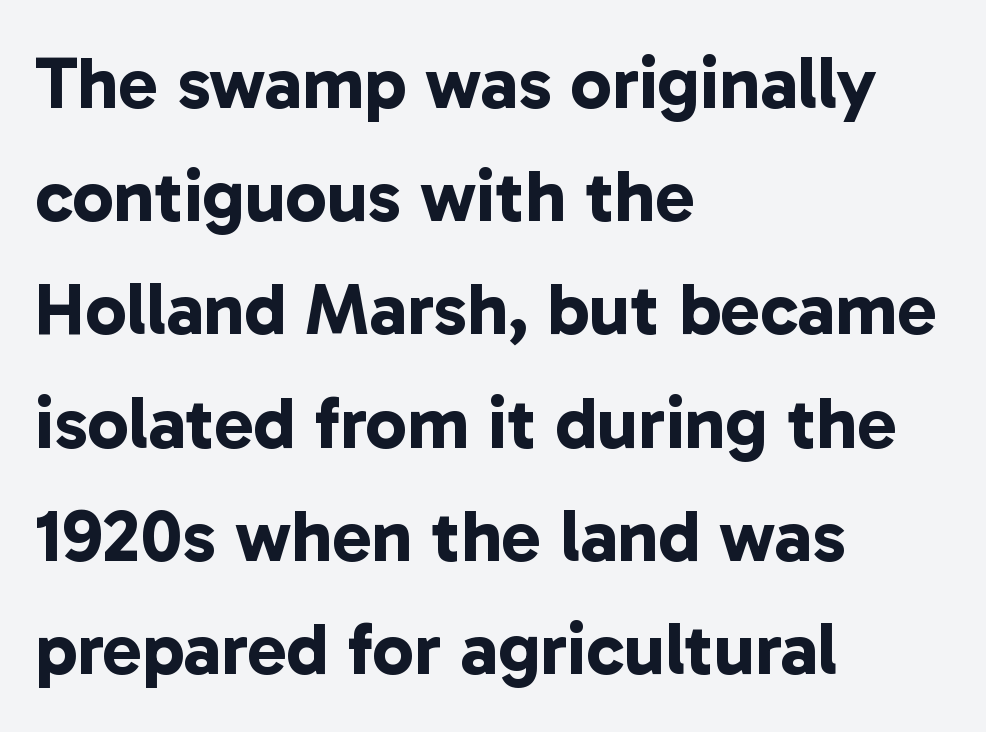
The rendering shows plain stroke endings on the letterforms — a sans-serif design. Each letter keeps its own natural width here, so spacing adapts to shape. How are the letters spaced? Ordinarily, with no added tracking. Line beginnings align vertically; line endings do not.
